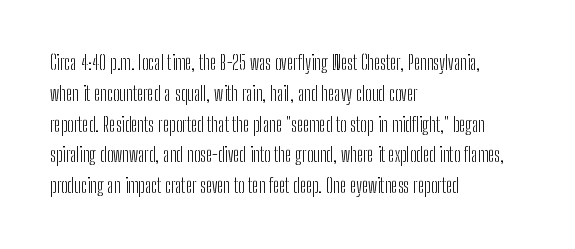
{"italic": "no", "bold": "no", "underline": "no", "align": "left", "line_spacing": "normal", "line_spacing_ratio": 1.54, "letter_spacing": "normal", "letter_spacing_em": 0.0, "glyph_px": 20}
